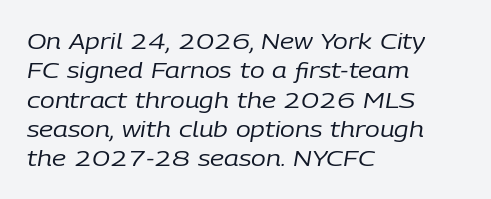
Q: Is the text bold? A: No.
Q: Is the text italic (slanted)? A: Yes, it leans right by about 9 degrees.
Q: Is the text underlined? A: No.
Q: How is the paragraph aligned? A: Left-aligned.
Q: Is the spacing between letters normal or unusually wide? A: Normal.
Q: Is the spacing between lines tight, normal or loose? A: Normal.
